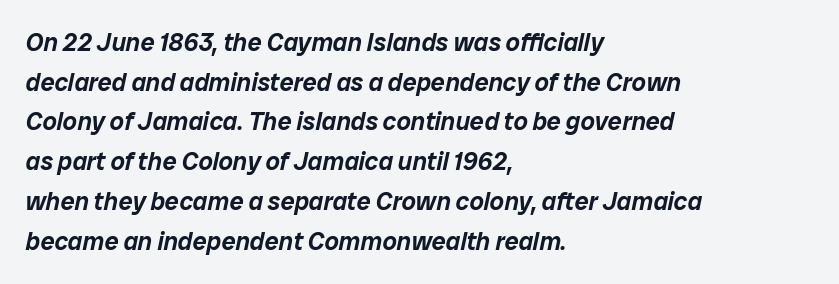
Is the letter spacing exaggerated? No — it looks like the ordinary default. These lines are set flush left with a ragged right edge. Whoever set this chose a conventional vertical rhythm. Underline: absent.
